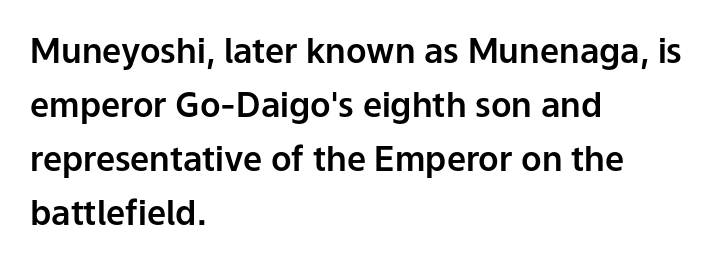
The image shows 34 px sans-serif type, upright; set left-aligned, normal line spacing (1.59x), normal letter spacing, not underlined; low stroke contrast and a medium x-height.
